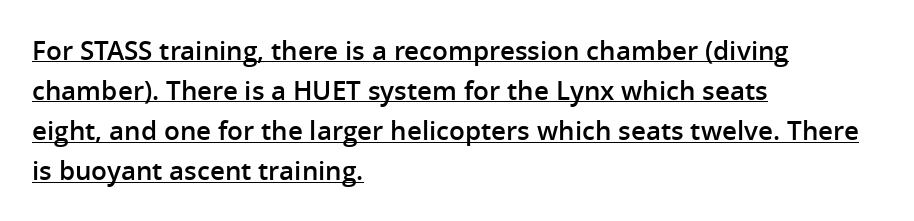
{"italic": "no", "bold": "semi", "underline": "yes", "align": "left", "line_spacing": "normal", "line_spacing_ratio": 1.54, "letter_spacing": "normal", "letter_spacing_em": 0.0, "glyph_px": 26}
